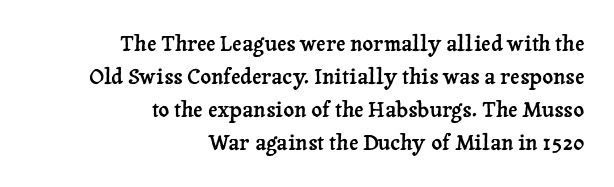
Q: Is the text italic (slanted)? A: No, it is upright.
Q: Is the text underlined? A: No.
Q: How is the paragraph aligned? A: Right-aligned.
Q: Is the spacing between letters normal or unusually wide? A: Normal.
Q: Is the spacing between lines tight, normal or loose? A: Normal.
